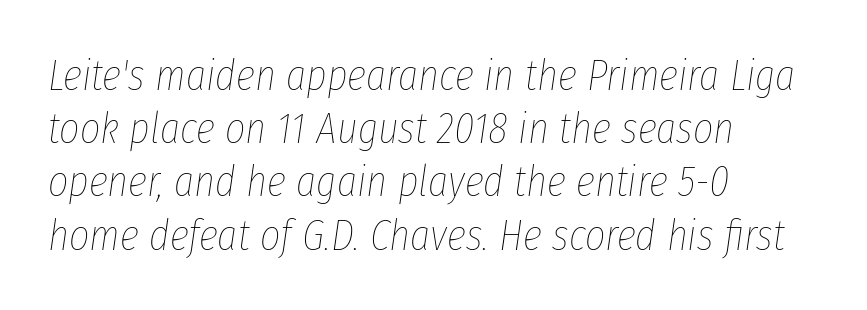
No extra tracking has been applied to these lines. The face used here has a pronounced slope to its letters. The zone under the glyphs is completely vacant. Is the type heavy? It reads as light-to-regular instead.
